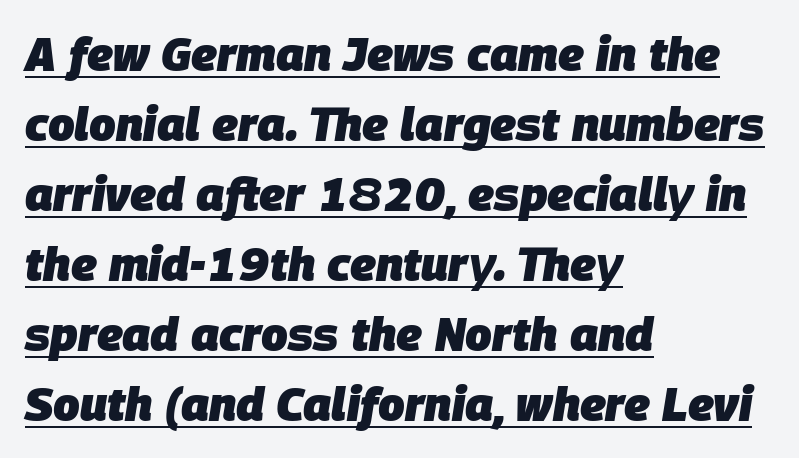
The image shows 47 px heavy type, italic (leaning right); set left-aligned, normal line spacing (1.49x), normal letter spacing, underlined; low stroke contrast and a large x-height.
